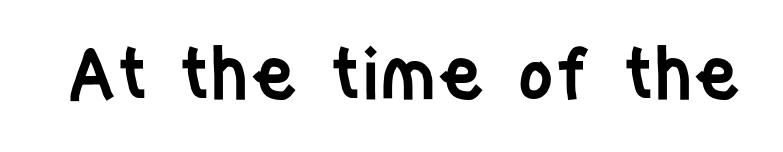
Q: Is the text bold? A: Semi-bold.
Q: Is the text italic (slanted)? A: No, it is upright.
Q: Is the typeface a serif or a sans-serif typeface? A: Sans-serif.
Q: Is the text underlined? A: No.
Q: Is the spacing between letters normal or unusually wide? A: Normal.
Q: Width (condensed, normal, or wide)? A: Condensed.
Q: Stroke contrast? A: Low.
Q: x-height? A: Large.
Q: Monospaced? A: No.
